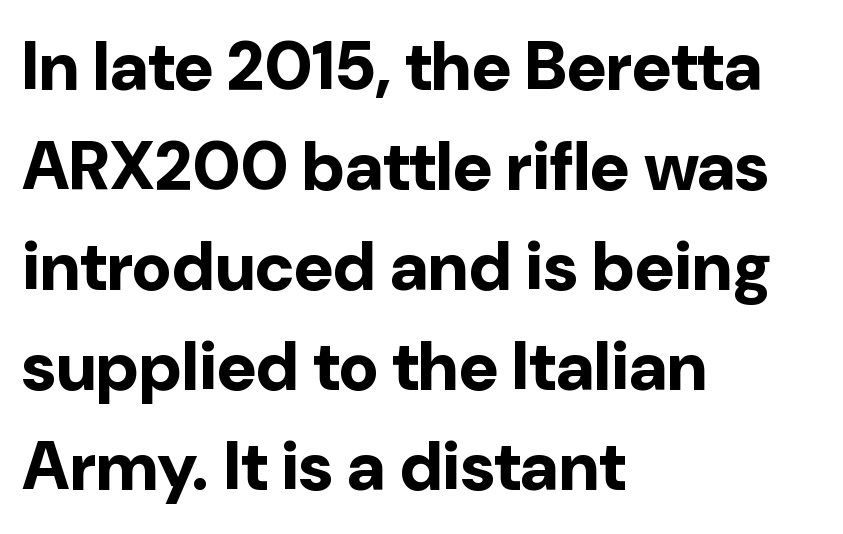
Q: Is the text bold? A: Yes.
Q: Is the text italic (slanted)? A: No, it is upright.
Q: Is the typeface a serif or a sans-serif typeface? A: Sans-serif.
Q: Is the text underlined? A: No.
Q: How is the paragraph aligned? A: Left-aligned.
Q: Is the spacing between letters normal or unusually wide? A: Normal.
Q: Is the spacing between lines tight, normal or loose? A: Normal.
Q: Width (condensed, normal, or wide)? A: Normal.
Q: Stroke contrast? A: Low.
Q: x-height? A: Medium.
Q: Monospaced? A: No.
